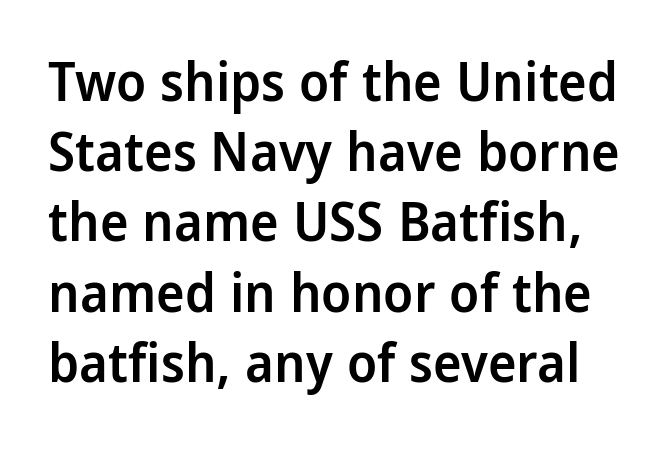
Q: Is the text bold? A: Semi-bold.
Q: Is the text italic (slanted)? A: No, it is upright.
Q: Is the typeface a serif or a sans-serif typeface? A: Sans-serif.
Q: Is the text underlined? A: No.
Q: Is the spacing between letters normal or unusually wide? A: Normal.
Q: Is the spacing between lines tight, normal or loose? A: Normal.
Q: Width (condensed, normal, or wide)? A: Condensed.
Q: Stroke contrast? A: Low.
Q: x-height? A: Large.
Q: Monospaced? A: No.
